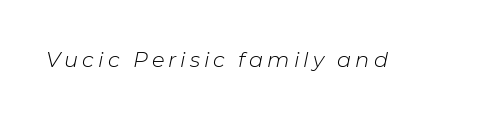
Q: Is the text bold? A: No.
Q: Is the text italic (slanted)? A: Yes, it leans right by about 11 degrees.
Q: Is the text underlined? A: No.
